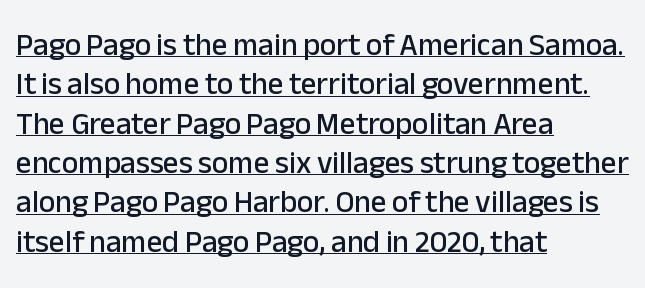
Q: Is the text italic (slanted)? A: No, it is upright.
Q: Is the typeface a serif or a sans-serif typeface? A: Sans-serif.
Q: Is the text underlined? A: Yes.
Q: How is the paragraph aligned? A: Left-aligned.
Q: Is the spacing between letters normal or unusually wide? A: Normal.
Q: Is the spacing between lines tight, normal or loose? A: Normal.
Q: Width (condensed, normal, or wide)? A: Normal.
Q: Stroke contrast? A: Low.
Q: x-height? A: Medium.
Q: Monospaced? A: No.
